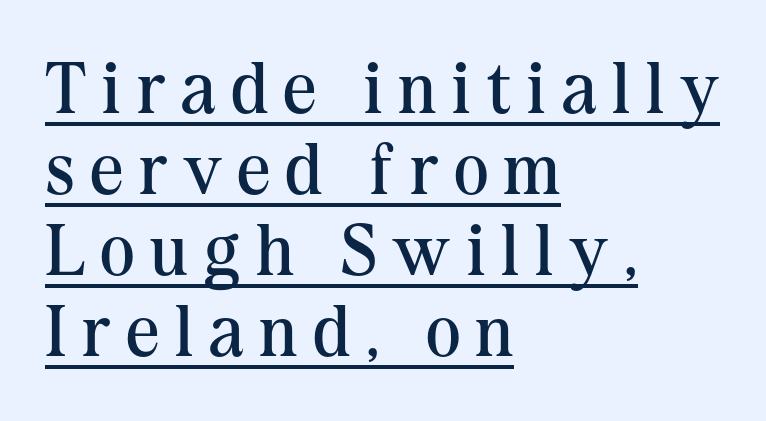
Q: Is the text bold? A: No.
Q: Is the text italic (slanted)? A: No, it is upright.
Q: Is the typeface a serif or a sans-serif typeface? A: Serif.
Q: Is the text underlined? A: Yes.
Q: How is the paragraph aligned? A: Left-aligned.
Q: Is the spacing between letters normal or unusually wide? A: Unusually wide.
Q: Is the spacing between lines tight, normal or loose? A: Tight.
Q: Width (condensed, normal, or wide)? A: Normal.
Q: Stroke contrast? A: Medium.
Q: x-height? A: Medium.
Q: Monospaced? A: No.
